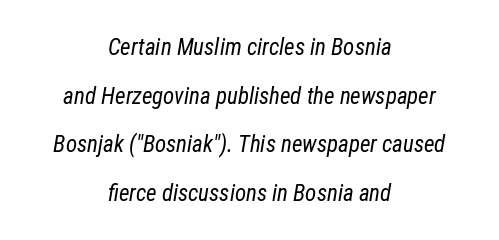
The image shows 23 px text type, italic (leaning right); set centered, loose line spacing (2.11x), normal letter spacing, not underlined.
